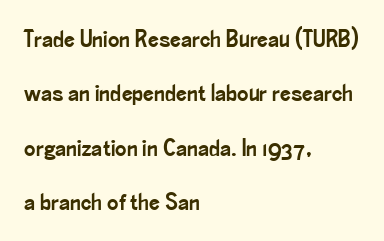
{"italic": "no", "underline": "no", "align": "left", "line_spacing": "loose", "line_spacing_ratio": 2.27, "letter_spacing": "normal", "letter_spacing_em": 0.0, "glyph_px": 24}
